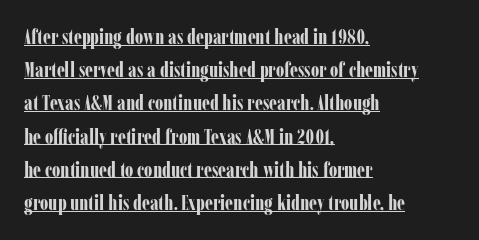
{"italic": "no", "bold": "yes", "underline": "yes", "align": "left", "line_spacing": "normal", "line_spacing_ratio": 1.58, "letter_spacing": "normal", "letter_spacing_em": 0.0, "glyph_px": 21}
